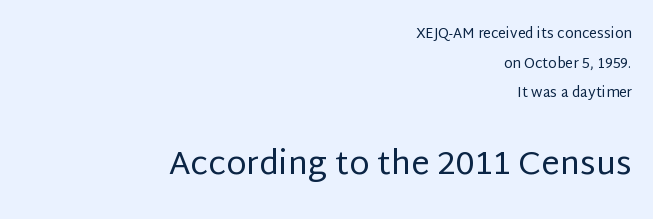
Q: Is the text bold? A: No.
Q: Is the text italic (slanted)? A: No, it is upright.
Q: Is the typeface a serif or a sans-serif typeface? A: Sans-serif.
Q: Is the text underlined? A: No.
Q: How is the paragraph aligned? A: Right-aligned.
Q: Is the spacing between letters normal or unusually wide? A: Normal.
Q: Is the spacing between lines tight, normal or loose? A: Loose.
Q: Which block of text is set in a larger size, the first (top) or the second (bottom)? A: The second (bottom) one.
Q: Width (condensed, normal, or wide)? A: Normal.
Q: Stroke contrast? A: Low.
Q: x-height? A: Large.
Q: Monospaced? A: No.
